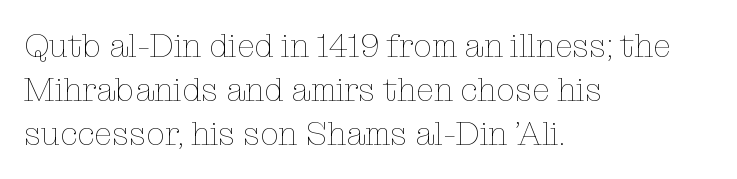
Caption: face not bold, strokes unweighted. Think of a printed novel: that variable character pitch is what you see here. The gap between lines stays unmarked. Casual observation: everything's shoved over to the left. The designer left line spacing at the default. Does the lettering tilt? It doesn't — this is upright.
